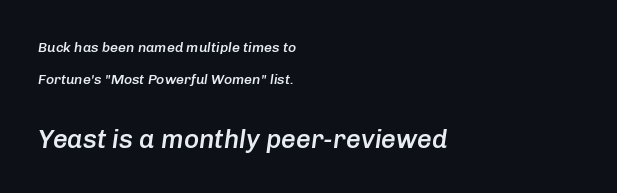
{"italic": "yes", "lean": "right", "slant_degrees": 8, "bold": "semi", "underline": "no", "align": "left", "line_spacing": "loose", "line_spacing_ratio": 2.29, "letter_spacing": "normal", "letter_spacing_em": 0.0, "larger_block": "second", "size_ratio": 1.86, "glyph_px": 26}
